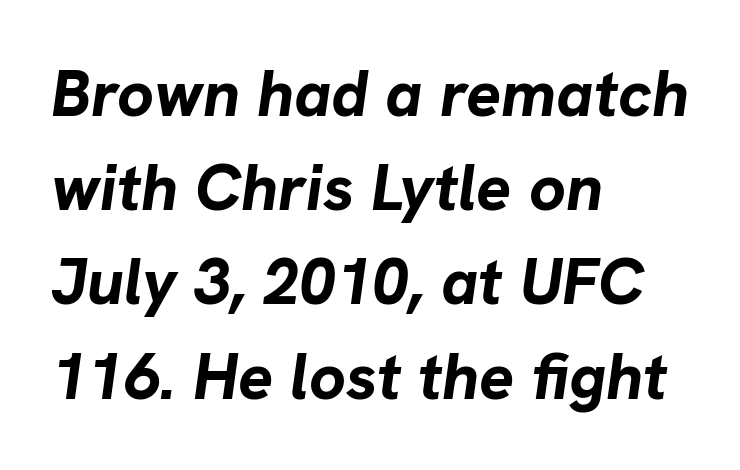
{"italic": "yes", "lean": "right", "slant_degrees": 8, "bold": "yes", "weight": "bold", "width": "normal", "stroke_contrast": "low", "x_height": "medium", "monospaced": "no", "underline": "no", "align": "left", "line_spacing": "normal", "line_spacing_ratio": 1.45, "letter_spacing": "normal", "letter_spacing_em": 0.0, "glyph_px": 65}
